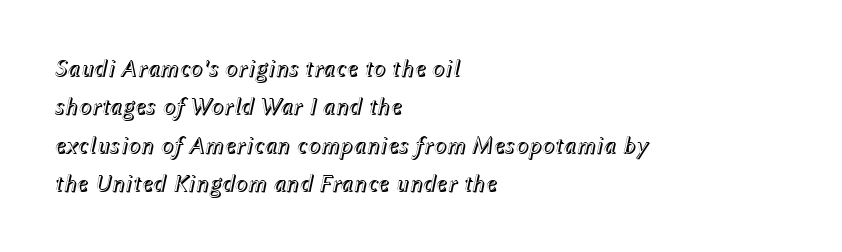
The glyphs are unaccompanied by any horizontal stroke below them. The letterforms sit shoulder to shoulder at normal distance. The passage shown stacks its lines at a standard gap. Characters are canted at an angle relative to the baseline's perpendicular. Layout note: lines flush left.
